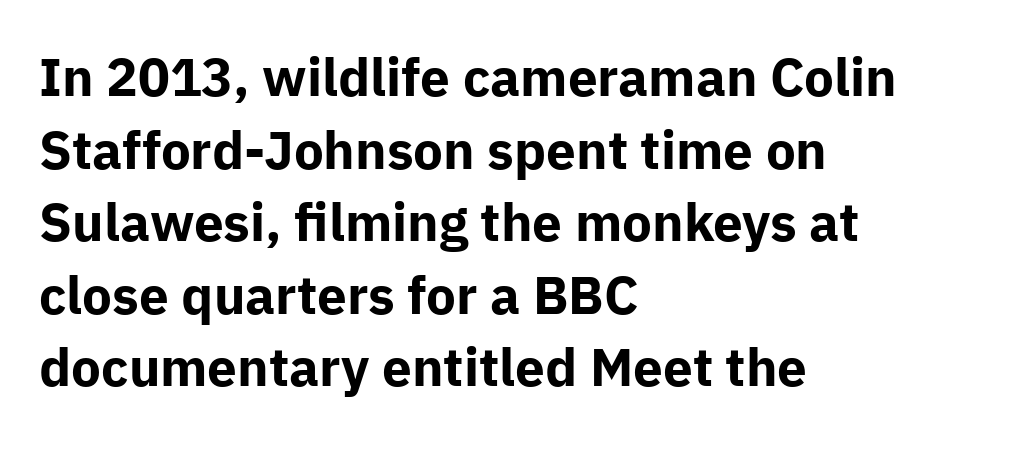
Descenders hang freely into open space. Letter spacing: default. These lines sit exactly where default settings would place them. The rag falls on the right side of this text block. Is this a sans? Yes — the strokes have no serifs. Looks like regular typesetting: each glyph gets only the width it needs.
